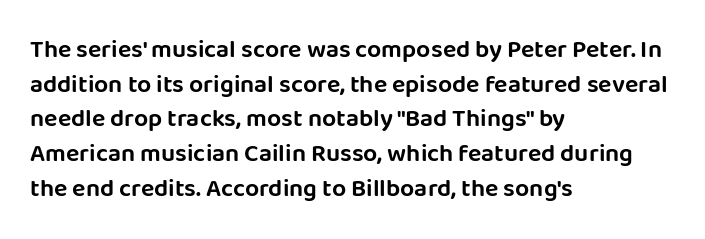
{"italic": "no", "underline": "no", "align": "left", "line_spacing": "normal", "line_spacing_ratio": 1.39, "letter_spacing": "normal", "letter_spacing_em": 0.0, "glyph_px": 25}
